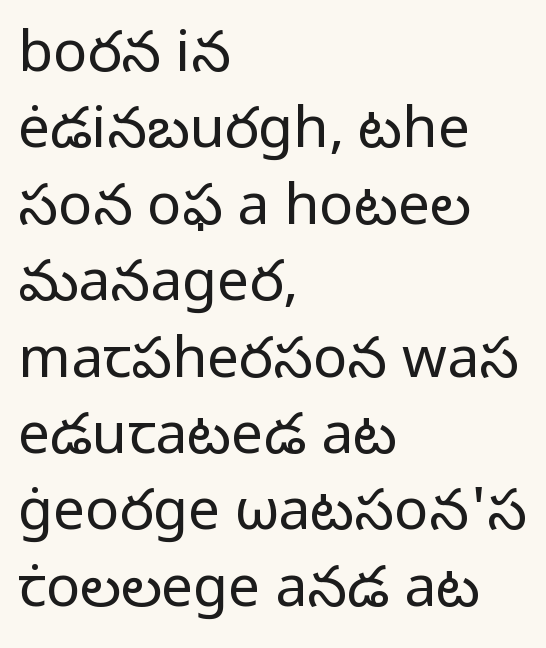
Q: Is the text bold? A: No.
Q: Is the text italic (slanted)? A: No, it is upright.
Q: Is the typeface a serif or a sans-serif typeface? A: Sans-serif.
Q: Is the text underlined? A: No.
Q: How is the paragraph aligned? A: Left-aligned.
Q: Is the spacing between letters normal or unusually wide? A: Normal.
Q: Is the spacing between lines tight, normal or loose? A: Normal.
Q: Width (condensed, normal, or wide)? A: Normal.
Q: Stroke contrast? A: Low.
Q: x-height? A: Medium.
Q: Monospaced? A: No.
